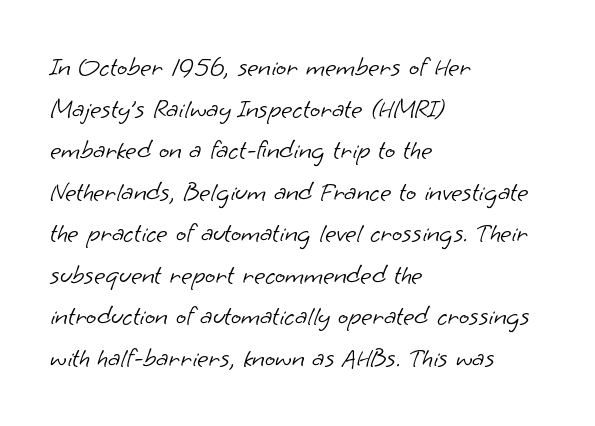
Q: Is the text bold? A: No.
Q: Is the text underlined? A: No.
Q: How is the paragraph aligned? A: Left-aligned.
Q: Is the spacing between letters normal or unusually wide? A: Normal.
Q: Is the spacing between lines tight, normal or loose? A: Normal.
